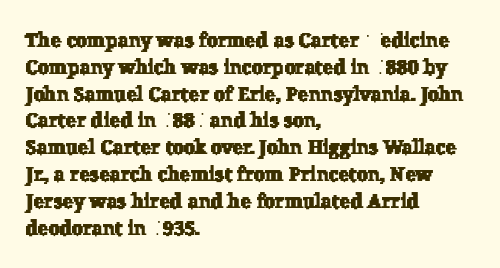
{"underline": "no", "align": "left", "line_spacing": "normal", "line_spacing_ratio": 1.34, "letter_spacing": "normal", "letter_spacing_em": 0.0, "glyph_px": 20}
